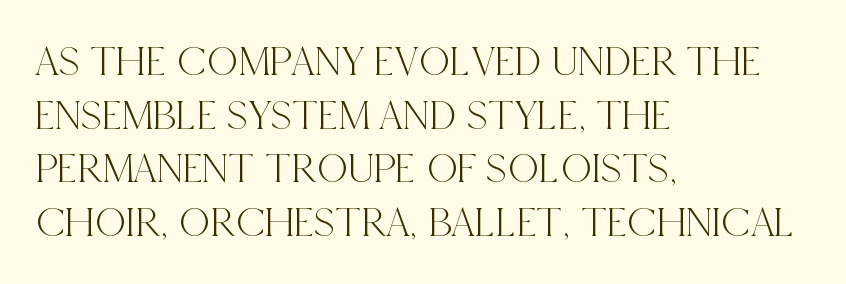
Q: Is the text italic (slanted)? A: No, it is upright.
Q: Is the typeface a serif or a sans-serif typeface? A: Serif.
Q: Is the text underlined? A: No.
Q: How is the paragraph aligned? A: Left-aligned.
Q: Is the spacing between letters normal or unusually wide? A: Normal.
Q: Is the spacing between lines tight, normal or loose? A: Normal.
Q: Width (condensed, normal, or wide)? A: Condensed.
Q: x-height? A: Large.
Q: Monospaced? A: No.
